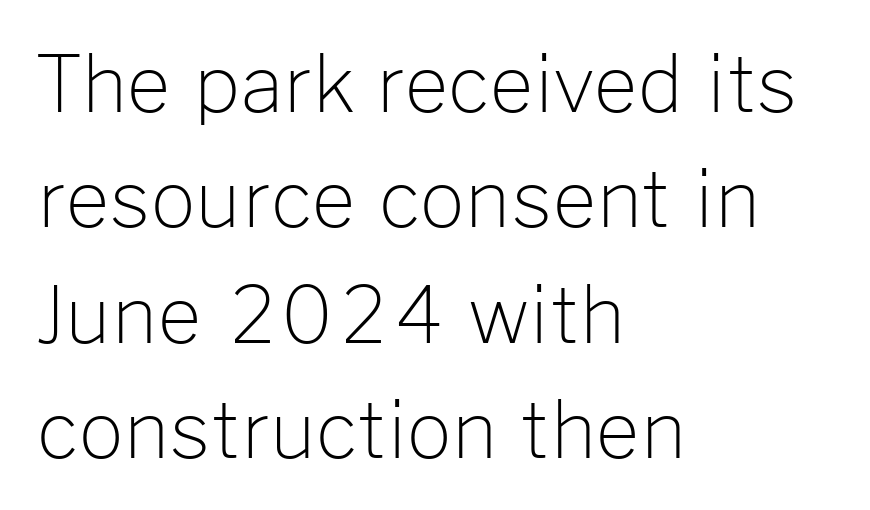
The passage shown has conventional tracking throughout. Is this a fixed-width face? No — the glyphs have proportional, varying widths. Leading: standard. These lines are composed in type without serifs. The weight would be labelled regular, book, light, or lighter still.
